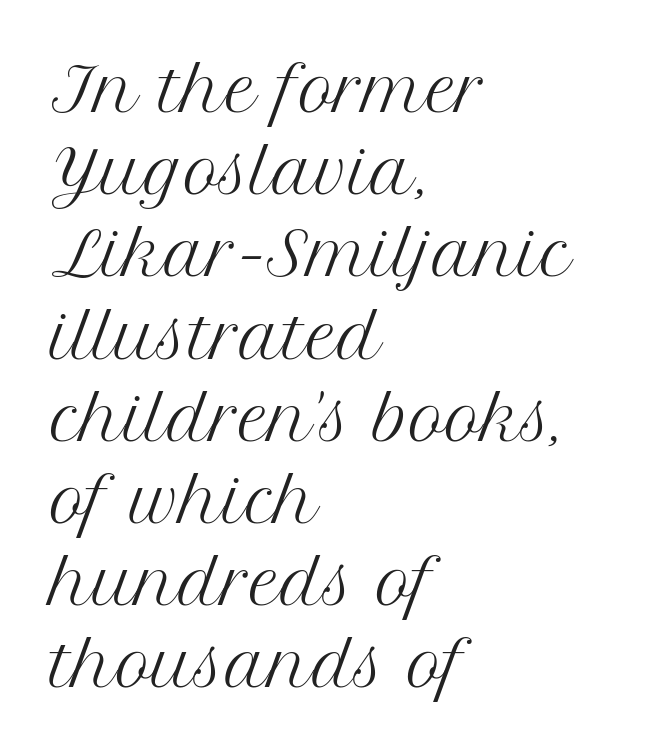
Q: Is the text bold? A: No.
Q: Is the text italic (slanted)? A: Yes.
Q: Is the text underlined? A: No.
Q: How is the paragraph aligned? A: Left-aligned.
Q: Is the spacing between letters normal or unusually wide? A: Normal.
Q: Is the spacing between lines tight, normal or loose? A: Normal.
Q: Width (condensed, normal, or wide)? A: Normal.
Q: Stroke contrast? A: Medium.
Q: x-height? A: Medium.
Q: Monospaced? A: No.
